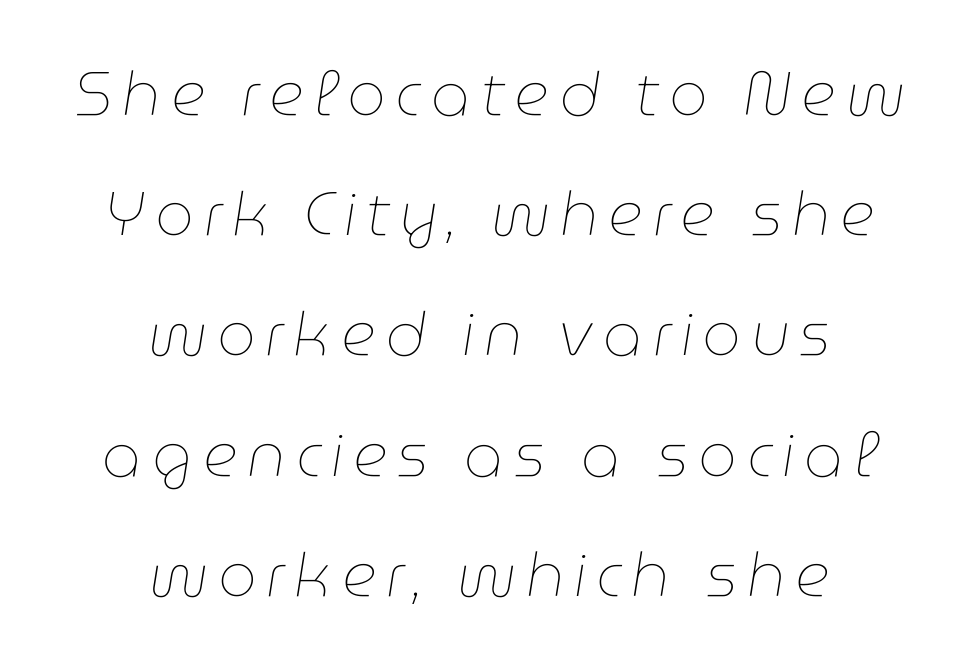
Q: Is the text bold? A: No.
Q: Is the text italic (slanted)? A: Yes, it leans right by about 9 degrees.
Q: Is the text underlined? A: No.
Q: How is the paragraph aligned? A: Centered.
Q: Is the spacing between lines tight, normal or loose? A: Loose.
Q: Width (condensed, normal, or wide)? A: Normal.
Q: Stroke contrast? A: Low.
Q: x-height? A: Medium.
Q: Monospaced? A: No.
